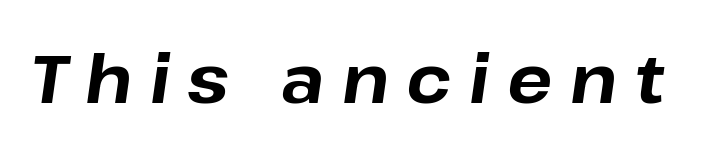
The image shows 67 px bold type, italic (leaning right); set unusually wide letter spacing (+0.26 em), not underlined; low stroke contrast and a medium x-height.
